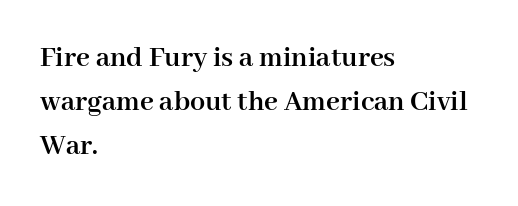
{"serif": "yes", "italic": "no", "bold": "yes", "weight": "semibold", "width": "normal", "stroke_contrast": "high", "x_height": "medium", "monospaced": "no", "underline": "no", "align": "left", "line_spacing": "normal", "line_spacing_ratio": 1.47, "letter_spacing": "normal", "letter_spacing_em": 0.0, "glyph_px": 30}
